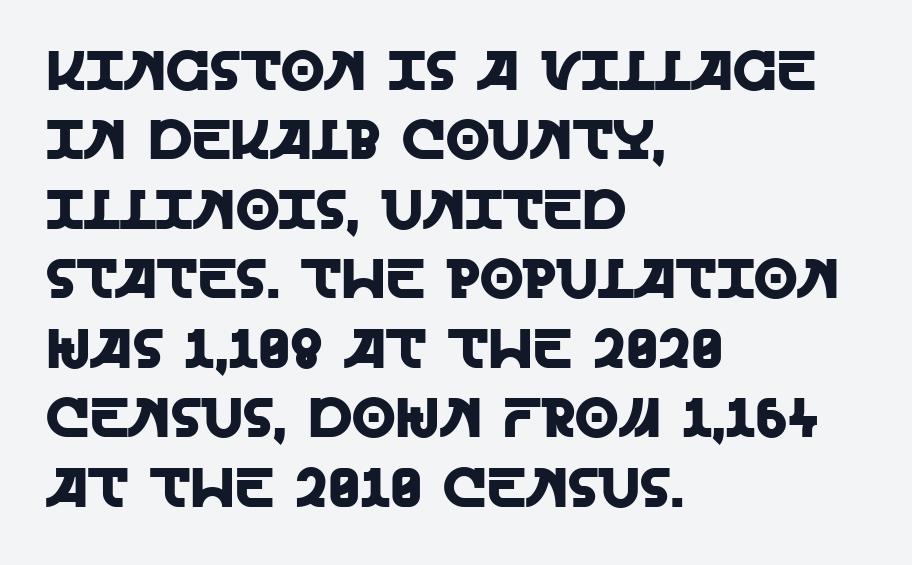
{"serif": "no", "italic": "no", "width": "normal", "x_height": "large", "monospaced": "no", "underline": "no", "align": "left", "line_spacing_ratio": 1.24, "letter_spacing": "normal", "letter_spacing_em": 0.0, "glyph_px": 56}
